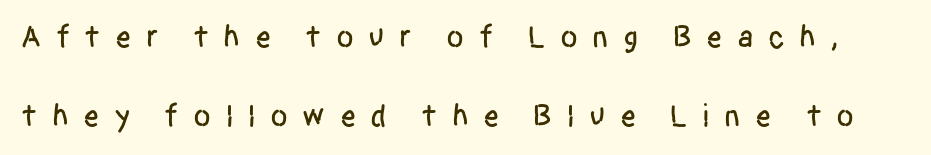
{"serif": "no", "italic": "no", "width": "condensed", "stroke_contrast": "low", "x_height": "large", "monospaced": "no", "underline": "no", "line_spacing": "loose", "line_spacing_ratio": 2.47, "letter_spacing": "wide", "letter_spacing_em": 0.45, "glyph_px": 32}
